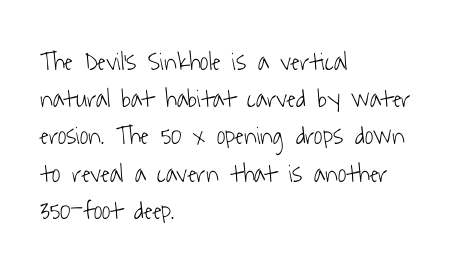
The block of text has a typical density, with ordinary space between rows. A student would call this left alignment; a typographer would say flush left, rag right. Compared with typical body copy, the letter spacing here is the same. The glyphs are unaccompanied by any horizontal stroke below them. Nothing heavy about these letters — not bold at all.
